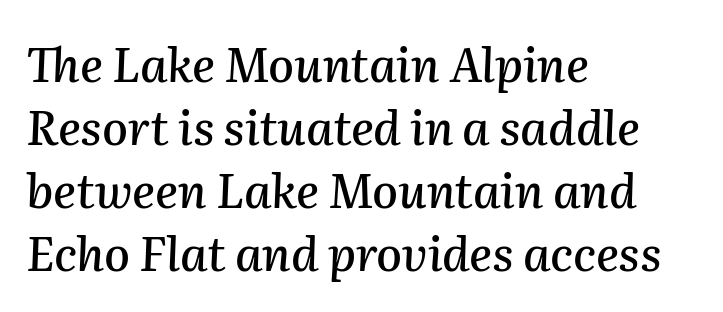
Looks like regular typesetting: each glyph gets only the width it needs. The rows are spaced the way most documents space them. The specimen omits any rule beneath the text block's lines. The face used here has a pronounced slope to its letters.
